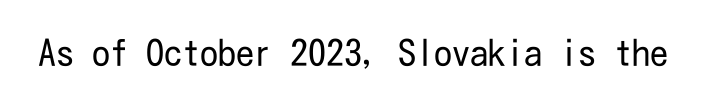
This rendering employs a face without finishing strokes, i.e., a sans-serif. The string is rendered with underlining switched off. If you drew a line through each stem, it would be perfectly vertical. The letters look calm and open, with moderate or lighter stems.
